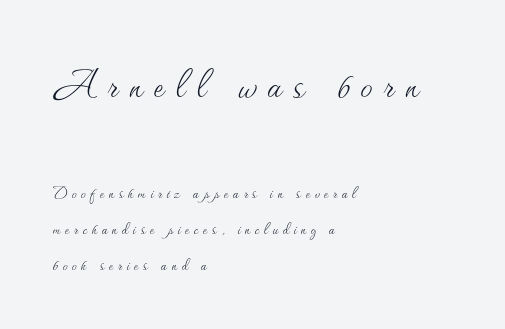
Q: Is the text bold? A: No.
Q: Is the text italic (slanted)? A: Yes.
Q: Is the text underlined? A: No.
Q: How is the paragraph aligned? A: Left-aligned.
Q: Is the spacing between letters normal or unusually wide? A: Unusually wide.
Q: Which block of text is set in a larger size, the first (top) or the second (bottom)? A: The first (top) one.
Q: Width (condensed, normal, or wide)? A: Normal.
Q: Stroke contrast? A: Medium.
Q: x-height? A: Small.
Q: Monospaced? A: No.
